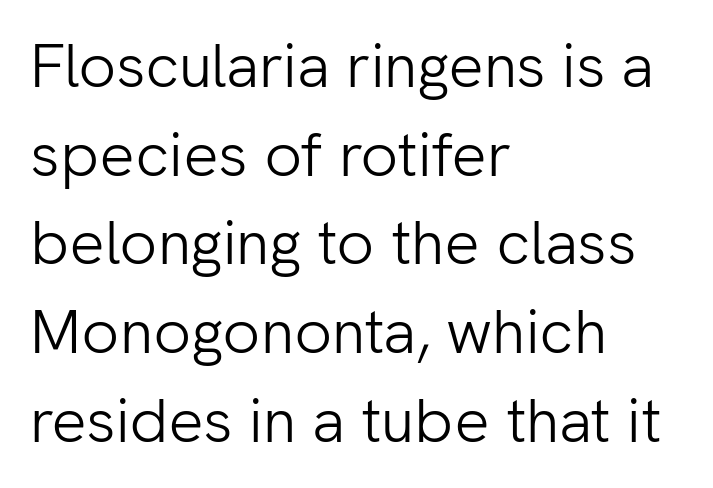
How are the letters spaced? Ordinarily, with no added tracking. Stems and bowls with no extra thickness — not bold. Compared with typical paragraphs, the rows here are spaced about the same. The typography opts for an upright posture over an oblique one.
